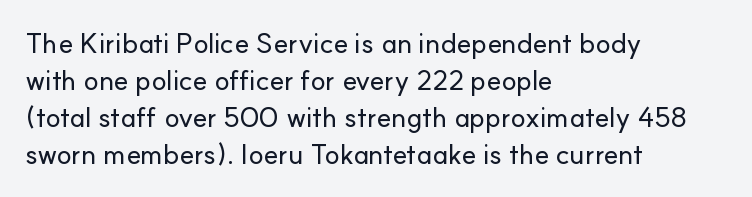
Caption: standard tracking, unaltered. The letters carry no serifs — their stems end cleanly without finishing strokes. Evenly set lines give the paragraph a standard silhouette. Check the space under the baseline: it is left empty.
